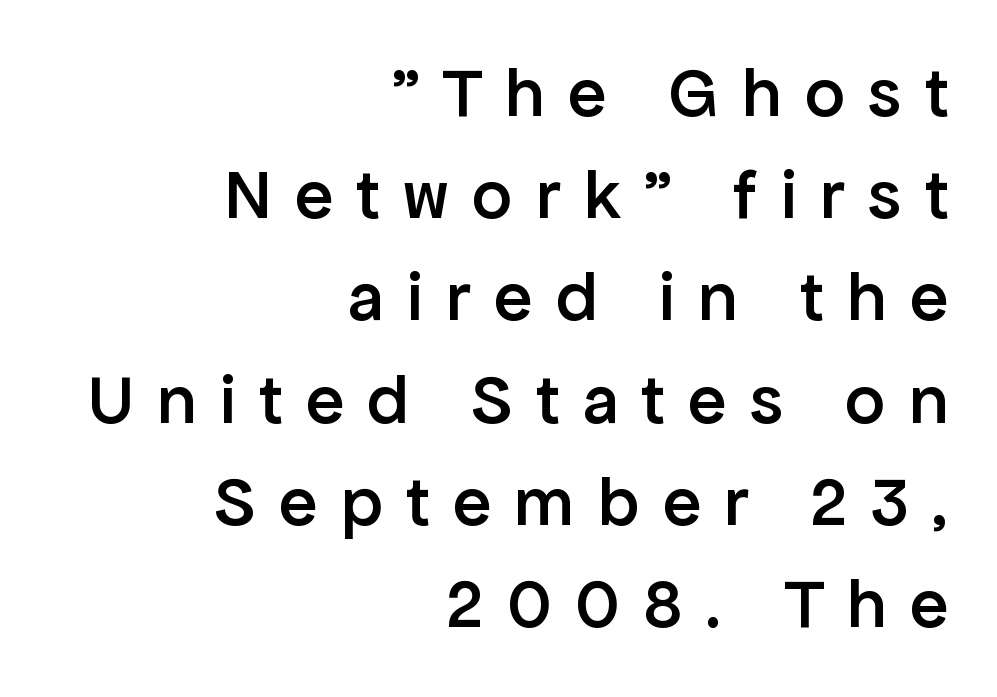
Q: Is the text bold? A: Semi-bold.
Q: Is the text italic (slanted)? A: No, it is upright.
Q: Is the typeface a serif or a sans-serif typeface? A: Sans-serif.
Q: Is the text underlined? A: No.
Q: How is the paragraph aligned? A: Right-aligned.
Q: Is the spacing between letters normal or unusually wide? A: Unusually wide.
Q: Is the spacing between lines tight, normal or loose? A: Normal.
Q: Width (condensed, normal, or wide)? A: Normal.
Q: Stroke contrast? A: Low.
Q: x-height? A: Medium.
Q: Monospaced? A: No.
